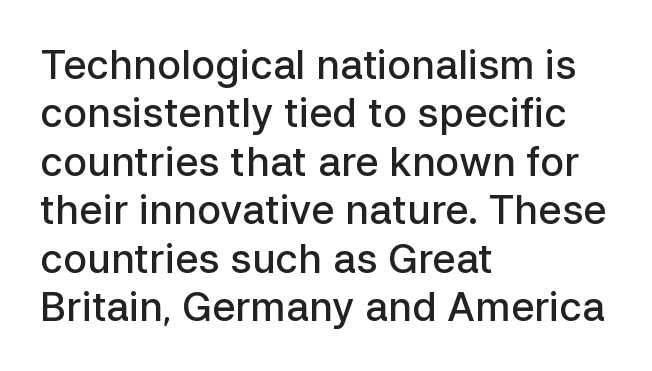
This is the regular roman posture of the typeface. These lines stack with their left ends in a neat column. Underline: absent. Notice the strokes are somewhat thickened but not fully heavy: this is a semibold. Look at the tracking — it's just the regular setting, nothing added.
